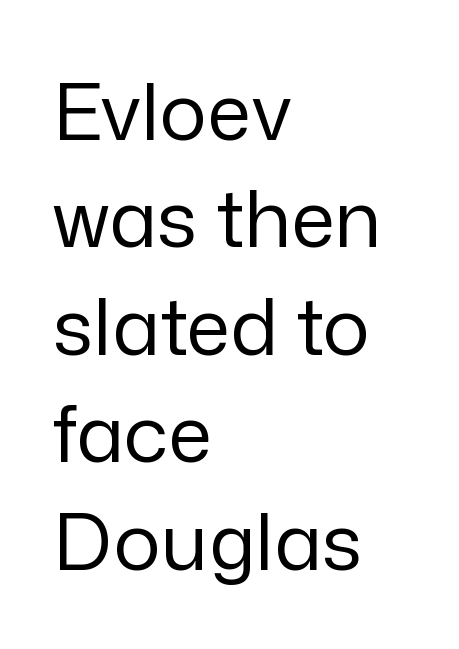
The image shows 79 px regular-weight sans-serif type, upright; set left-aligned, normal line spacing (1.36x), normal letter spacing, not underlined; low stroke contrast and a medium x-height.
